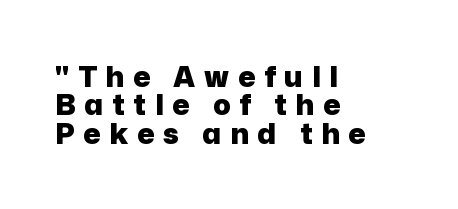
The face used here is rendered with a markedly widened letterfit. Words float on clear page, feet unadorned. Students, this is bold: see how much ink each stroke carries. A classic flush-left, rag-right setting is used for this passage. One glance says dense: line gaps are narrower than usual. Serifs: no, the terminals of the letterforms are clean.
